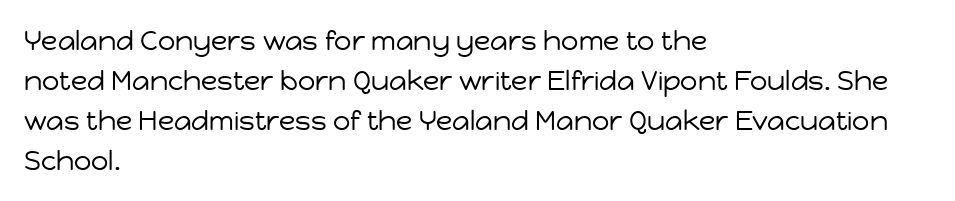
Q: Is the text bold? A: No.
Q: Is the text italic (slanted)? A: No, it is upright.
Q: Is the text underlined? A: No.
Q: How is the paragraph aligned? A: Left-aligned.
Q: Is the spacing between letters normal or unusually wide? A: Normal.
Q: Is the spacing between lines tight, normal or loose? A: Normal.
